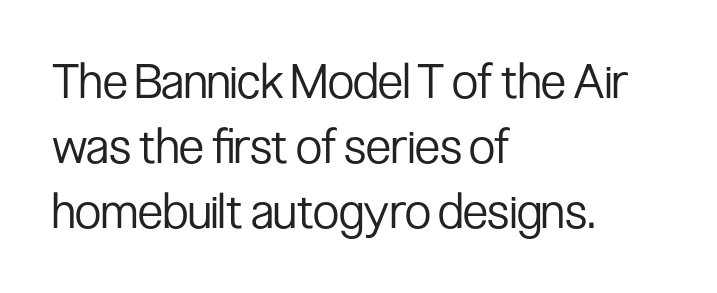
Q: Is the text bold? A: No.
Q: Is the text italic (slanted)? A: No, it is upright.
Q: Is the typeface a serif or a sans-serif typeface? A: Sans-serif.
Q: Is the text underlined? A: No.
Q: How is the paragraph aligned? A: Left-aligned.
Q: Is the spacing between letters normal or unusually wide? A: Normal.
Q: Is the spacing between lines tight, normal or loose? A: Normal.
Q: Width (condensed, normal, or wide)? A: Condensed.
Q: Stroke contrast? A: Low.
Q: x-height? A: Medium.
Q: Monospaced? A: No.
